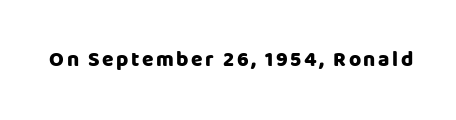
Pretty heavy lettering here — definitely bold. The passage shown is not underscored anywhere. Do the letters lean? They stand straight.
